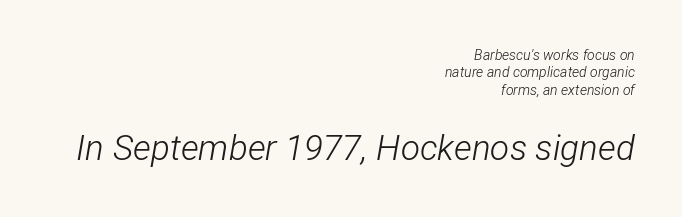
{"italic": "yes", "lean": "right", "slant_degrees": 12, "bold": "no", "weight": "light", "width": "condensed", "stroke_contrast": "low", "x_height": "medium", "monospaced": "no", "underline": "no", "align": "right", "line_spacing": "normal", "line_spacing_ratio": 1.25, "letter_spacing": "normal", "letter_spacing_em": 0.0, "larger_block": "second", "size_ratio": 2.5, "glyph_px": 35}
